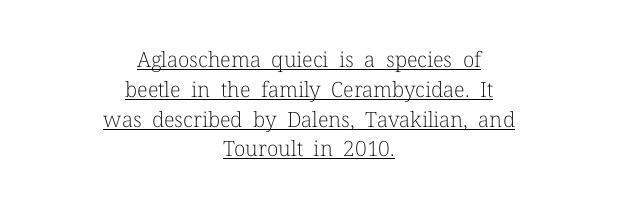
The image shows 21 px text type, upright; set centered, normal line spacing (1.42x), normal letter spacing, underlined.
